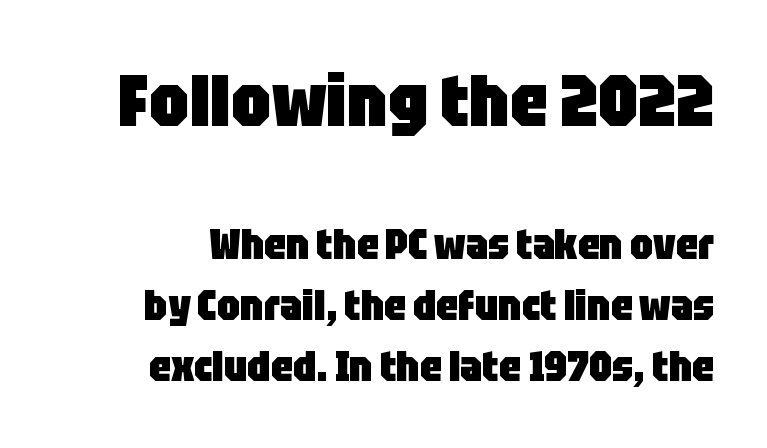
The image shows 73 px heavy, condensed sans-serif type, upright; set normal line spacing (1.45x), normal letter spacing, not underlined; the first (top) block is 1.74x larger; low stroke contrast and a large x-height.
